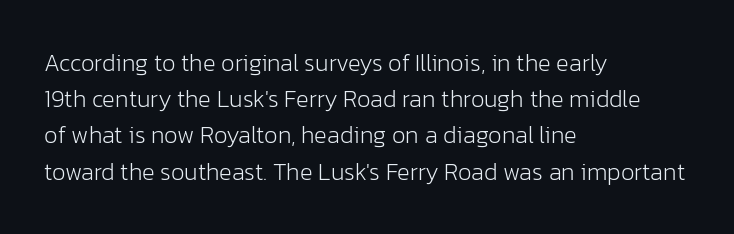
Q: Is the text bold? A: No.
Q: Is the text italic (slanted)? A: No, it is upright.
Q: Is the text underlined? A: No.
Q: How is the paragraph aligned? A: Left-aligned.
Q: Is the spacing between letters normal or unusually wide? A: Normal.
Q: Is the spacing between lines tight, normal or loose? A: Normal.
